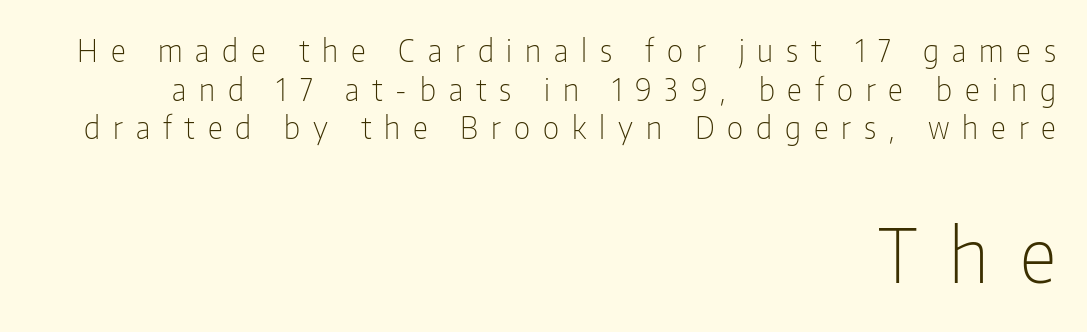
{"serif": "no", "italic": "no", "bold": "no", "weight": "light", "width": "condensed", "stroke_contrast": "low", "x_height": "medium", "monospaced": "no", "underline": "no", "align": "right", "line_spacing": "normal", "line_spacing_ratio": 1.29, "letter_spacing": "wide", "letter_spacing_em": 0.43, "larger_block": "second", "size_ratio": 2.47, "glyph_px": 74}
